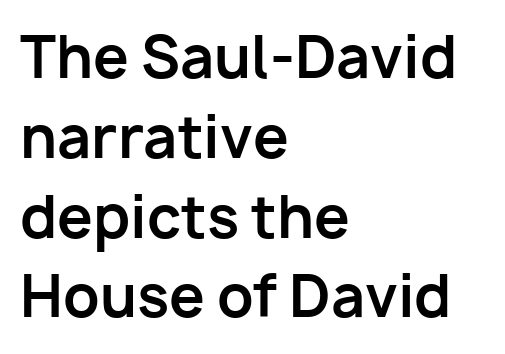
Horizontal alignment here is leftward, the default for most running prose. The letters stand straight up with perfectly vertical stems. The strip under each line holds only bare page. The horizontal fit of the characters is conventional and even. Chunky letters — that's bold for sure.
